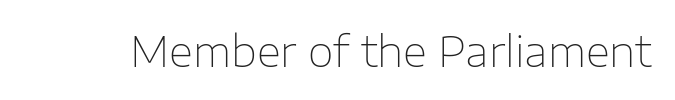
The image shows 42 px thin sans-serif type, upright; set normal letter spacing, not underlined; low stroke contrast and a medium x-height.
